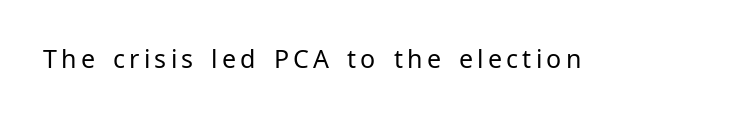
The image shows 25 px text type, upright; set not underlined.
